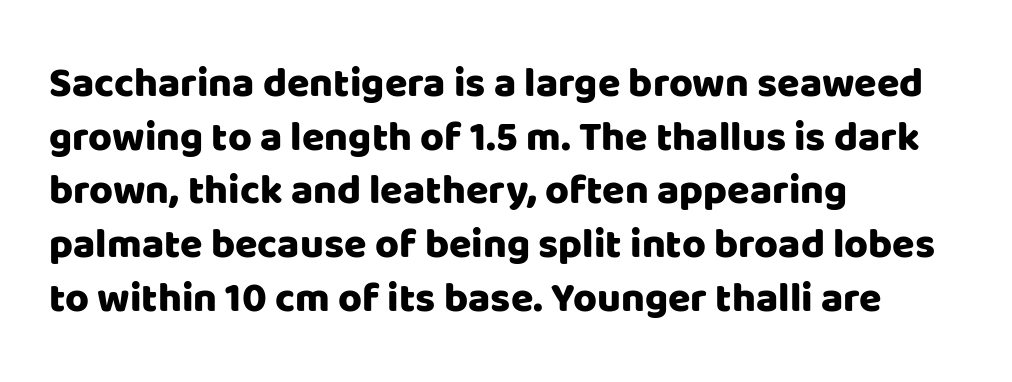
{"serif": "no", "italic": "no", "width": "normal", "stroke_contrast": "low", "x_height": "large", "monospaced": "no", "underline": "no", "align": "left", "line_spacing": "normal", "line_spacing_ratio": 1.31, "letter_spacing": "normal", "letter_spacing_em": 0.0, "glyph_px": 41}
